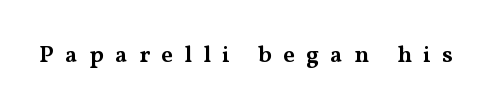
Q: Is the text bold? A: Semi-bold.
Q: Is the text italic (slanted)? A: No, it is upright.
Q: Is the text underlined? A: No.
Q: Is the spacing between letters normal or unusually wide? A: Unusually wide.
